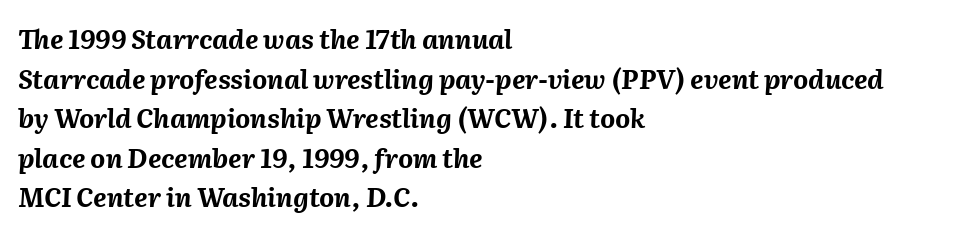
Q: Is the text bold? A: Yes.
Q: Is the text italic (slanted)? A: Yes, it leans right by about 2 degrees.
Q: Is the text underlined? A: No.
Q: How is the paragraph aligned? A: Left-aligned.
Q: Is the spacing between letters normal or unusually wide? A: Normal.
Q: Is the spacing between lines tight, normal or loose? A: Normal.
